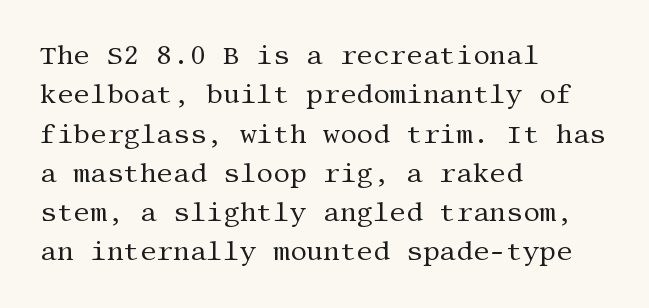
{"italic": "no", "bold": "no", "underline": "no", "align": "left", "line_spacing": "normal", "line_spacing_ratio": 1.51, "letter_spacing": "normal", "letter_spacing_em": 0.0, "glyph_px": 26}
